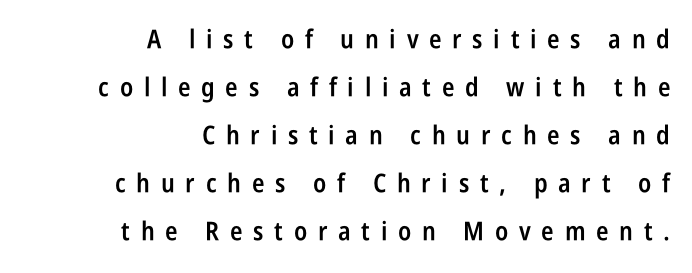
{"italic": "no", "bold": "semi", "underline": "no", "align": "right", "line_spacing_ratio": 1.85, "letter_spacing": "wide", "letter_spacing_em": 0.41, "glyph_px": 26}
